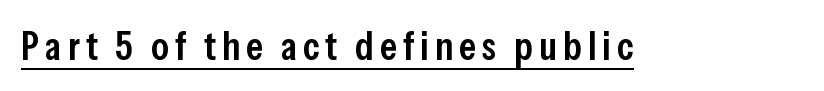
Upright lettering throughout. Stroke terminals: plain, sans-serif. The rendering uses natural spacing where letterforms have individual widths. Notice how a bar underscores the lettering throughout. Moderately thickened strokes mark this as semibold type.
